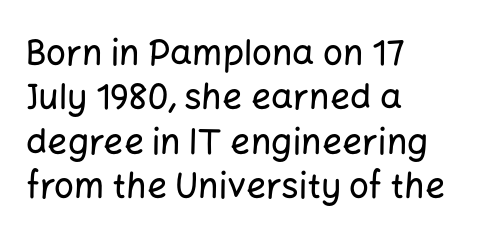
{"serif": "no", "italic": "no", "width": "normal", "stroke_contrast": "low", "x_height": "medium", "monospaced": "no", "underline": "no", "align": "left", "line_spacing": "normal", "line_spacing_ratio": 1.27, "letter_spacing": "normal", "letter_spacing_em": 0.0, "glyph_px": 35}
